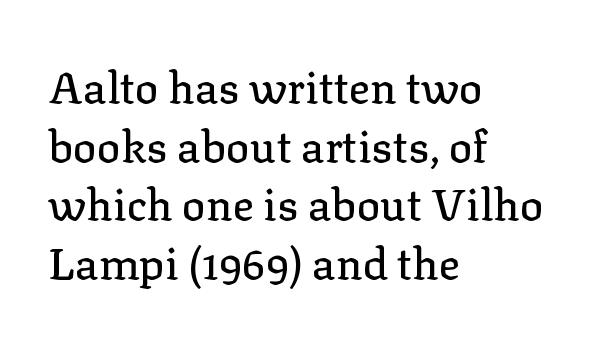
{"serif": "yes", "italic": "no", "width": "normal", "stroke_contrast": "low", "x_height": "medium", "monospaced": "no", "underline": "no", "align": "left", "line_spacing": "normal", "line_spacing_ratio": 1.33, "letter_spacing": "normal", "letter_spacing_em": 0.0, "glyph_px": 44}
